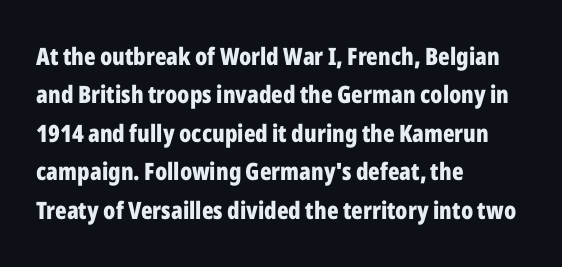
Q: Is the text bold? A: Yes.
Q: Is the text italic (slanted)? A: No, it is upright.
Q: Is the text underlined? A: No.
Q: How is the paragraph aligned? A: Left-aligned.
Q: Is the spacing between letters normal or unusually wide? A: Normal.
Q: Is the spacing between lines tight, normal or loose? A: Normal.
